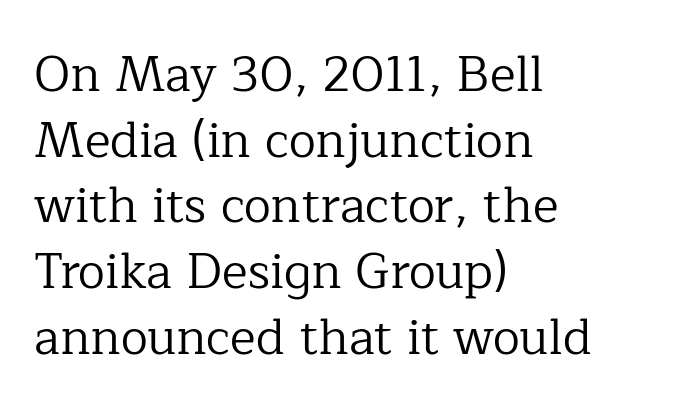
{"serif": "yes", "italic": "no", "bold": "no", "weight": "regular", "width": "normal", "stroke_contrast": "low", "x_height": "medium", "monospaced": "no", "underline": "no", "align": "left", "line_spacing": "normal", "line_spacing_ratio": 1.34, "letter_spacing": "normal", "letter_spacing_em": 0.0, "glyph_px": 49}
